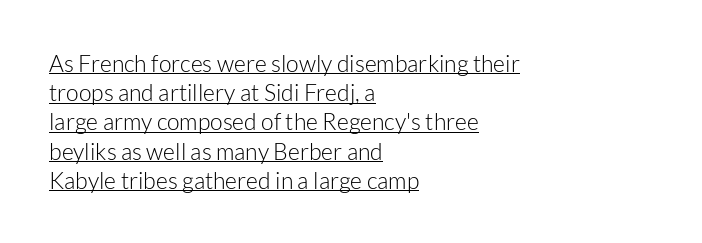
Stroke thickness stays within the range of a standard reading face or lighter. In terms of letterspacing, this is plain default setting. Italic: no, the glyphs are upright roman. Successive baselines arrive at the customary interval. The paragraph shown leans on its left margin.
